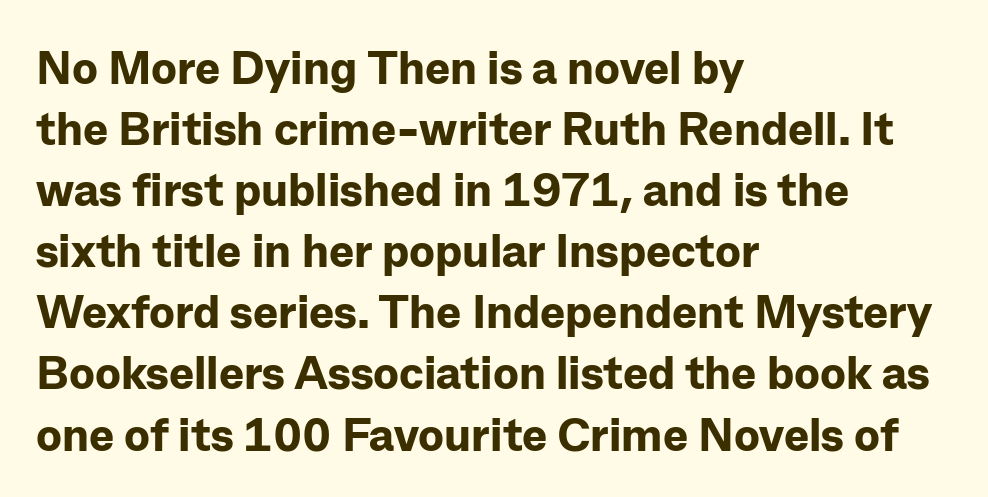
Is this a sans? Yes — the strokes have no serifs. The letters stand upright; this is a roman face. Character widths vary here, with narrow letters taking less room than wide ones. Casual observation: everything's shoved over to the left. Default kerning and tracking; the words read as compact shapes. The passage shown is not underscored anywhere.
